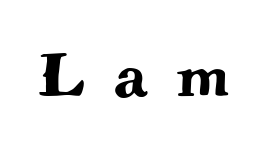
Q: Is the text italic (slanted)? A: No, it is upright.
Q: Is the typeface a serif or a sans-serif typeface? A: Serif.
Q: Is the text underlined? A: No.
Q: Is the spacing between letters normal or unusually wide? A: Unusually wide.
Q: Width (condensed, normal, or wide)? A: Wide.
Q: Stroke contrast? A: Medium.
Q: x-height? A: Small.
Q: Monospaced? A: No.
